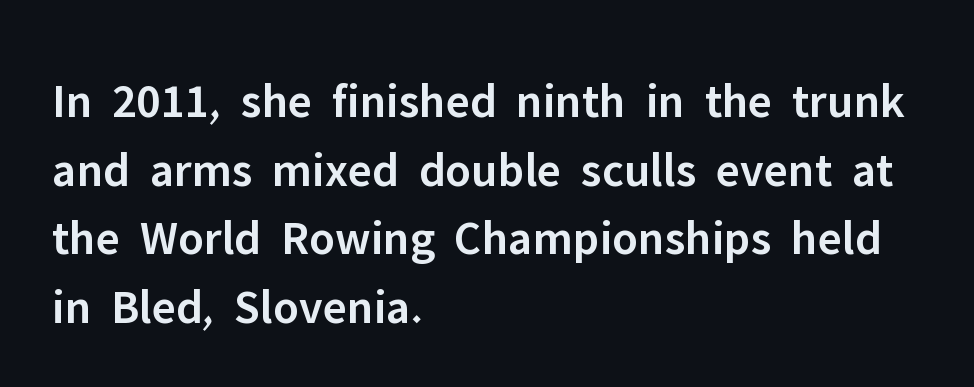
{"serif": "no", "italic": "no", "bold": "semi", "weight": "semibold", "width": "normal", "stroke_contrast": "low", "x_height": "medium", "monospaced": "no", "underline": "no", "align": "left", "line_spacing": "normal", "line_spacing_ratio": 1.4, "letter_spacing": "normal", "letter_spacing_em": 0.0, "glyph_px": 49}
